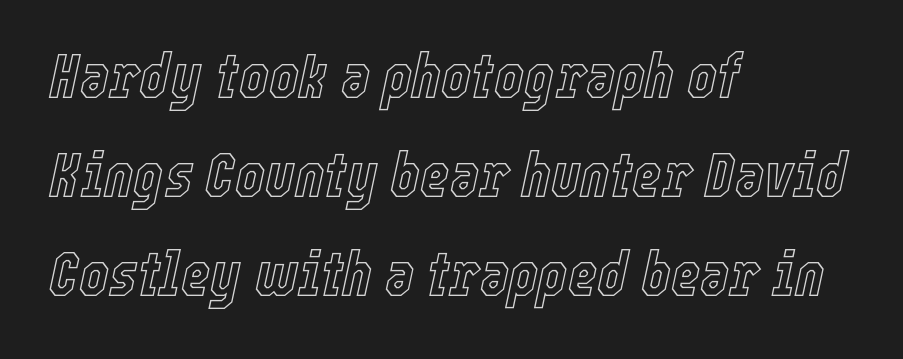
{"italic": "yes", "lean": "right", "slant_degrees": 12, "width": "condensed", "x_height": "medium", "monospaced": "no", "underline": "no", "align": "left", "line_spacing": "normal", "line_spacing_ratio": 1.57, "letter_spacing": "normal", "letter_spacing_em": 0.0, "glyph_px": 63}
